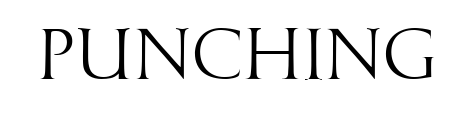
{"serif": "no", "italic": "no", "bold": "no", "weight": "light", "width": "condensed", "stroke_contrast": "high", "x_height": "large", "monospaced": "no", "underline": "no", "letter_spacing": "normal", "letter_spacing_em": 0.0, "glyph_px": 73}
